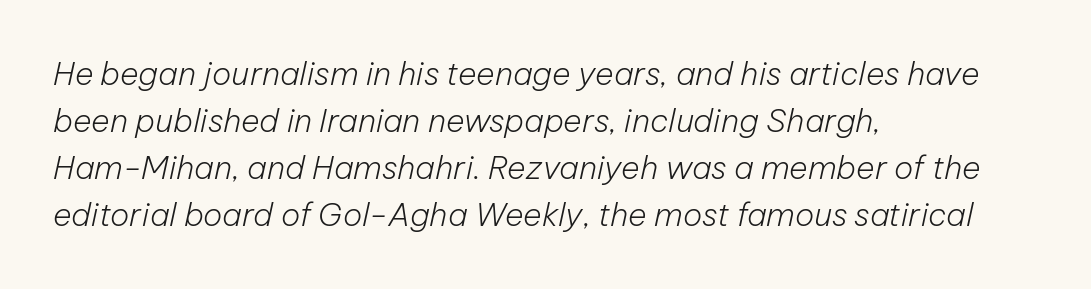
A bare baseline throughout the passage. The setting favours the left margin, as ordinary paragraphs usually do. Regarding leading, the lines here are spaced in the standard way. Nothing heavy about these letters — not bold at all. Caption: standard tracking, unaltered.
